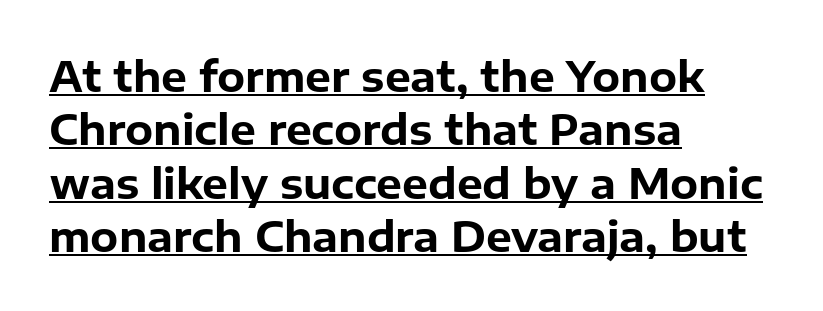
Line beginnings align vertically; line endings do not. Italic? Not at all — the glyphs are vertical. Honestly, the letter spacing is just normal — you wouldn't notice it. This sample carries an underscore along the baseline area. The passage shown is typed in a proportional face where columns would drift. Observe the absence of serifs on each vertical stroke in this sample.
